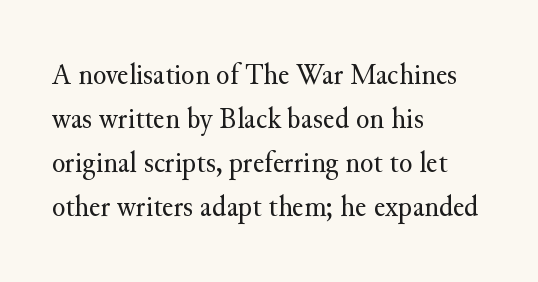
The image shows 31 px regular-weight serif type, upright; set left-aligned, normal line spacing (1.42x), normal letter spacing, not underlined; medium stroke contrast and a small x-height.
